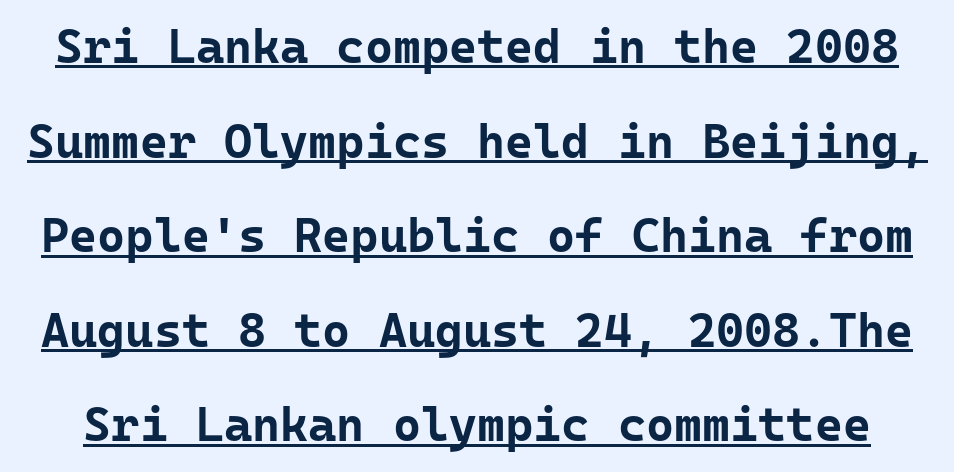
You can tell from the bare stems that sans-serif type was used. The typesetting leans heavy: a genuine bold. The specimen includes a rule beneath the text block's lines. The passage shown stacks its lines with a broad gap. Glyph-to-glyph distance matches everyday printed text. The specimen reads as upright at a glance.
